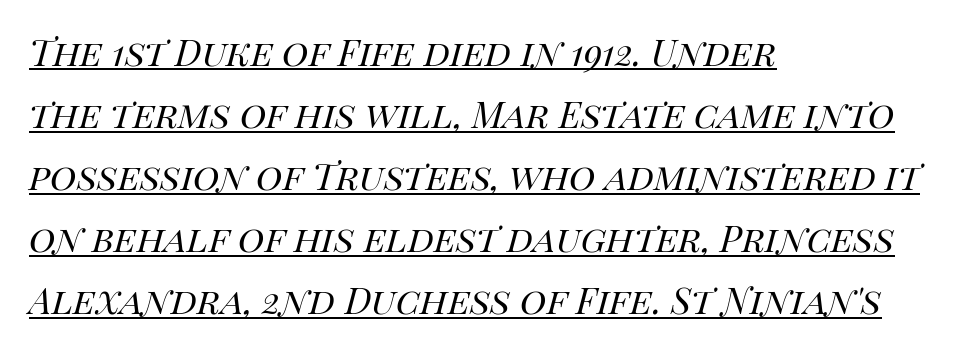
Posture: slanted. Look at the tracking — it's just the regular setting, nothing added. Students, observe the line beneath the letters — that is underlining. Short and long lines alike share a common starting point at left.
